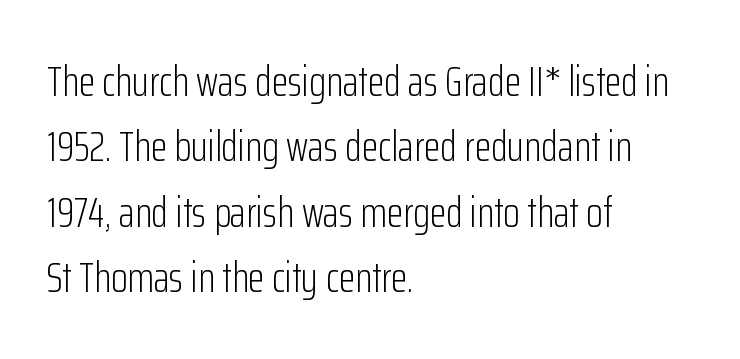
Q: Is the text bold? A: No.
Q: Is the text italic (slanted)? A: No, it is upright.
Q: Is the typeface a serif or a sans-serif typeface? A: Sans-serif.
Q: Is the text underlined? A: No.
Q: How is the paragraph aligned? A: Left-aligned.
Q: Is the spacing between letters normal or unusually wide? A: Normal.
Q: Is the spacing between lines tight, normal or loose? A: Normal.
Q: Width (condensed, normal, or wide)? A: Condensed.
Q: Stroke contrast? A: Low.
Q: x-height? A: Medium.
Q: Monospaced? A: No.
